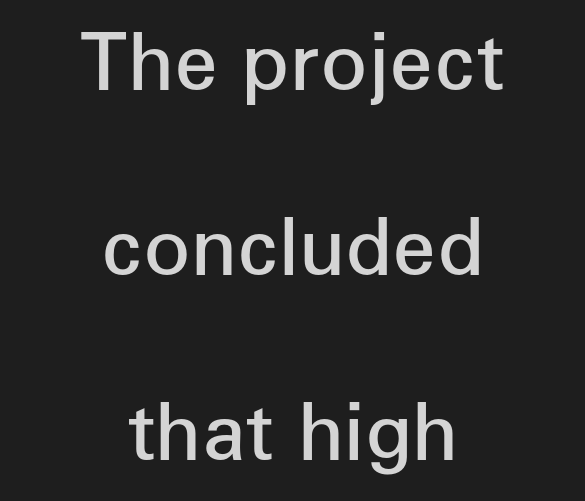
Q: Is the text bold? A: Semi-bold.
Q: Is the text italic (slanted)? A: No, it is upright.
Q: Is the typeface a serif or a sans-serif typeface? A: Sans-serif.
Q: Is the text underlined? A: No.
Q: How is the paragraph aligned? A: Centered.
Q: Is the spacing between letters normal or unusually wide? A: Normal.
Q: Is the spacing between lines tight, normal or loose? A: Loose.
Q: Width (condensed, normal, or wide)? A: Normal.
Q: Stroke contrast? A: Low.
Q: x-height? A: Medium.
Q: Monospaced? A: No.
